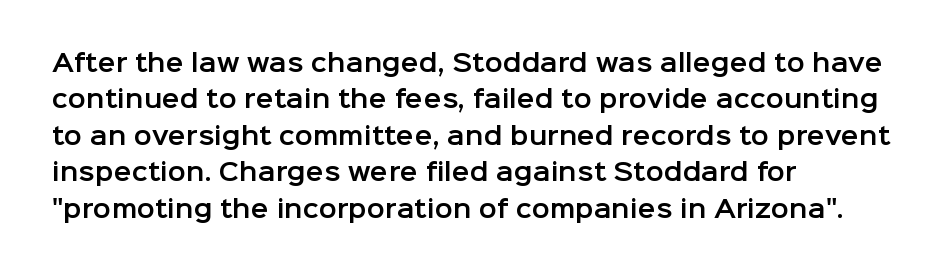
{"italic": "no", "underline": "no", "align": "left", "line_spacing": "normal", "line_spacing_ratio": 1.52, "letter_spacing": "normal", "letter_spacing_em": 0.0, "glyph_px": 24}
